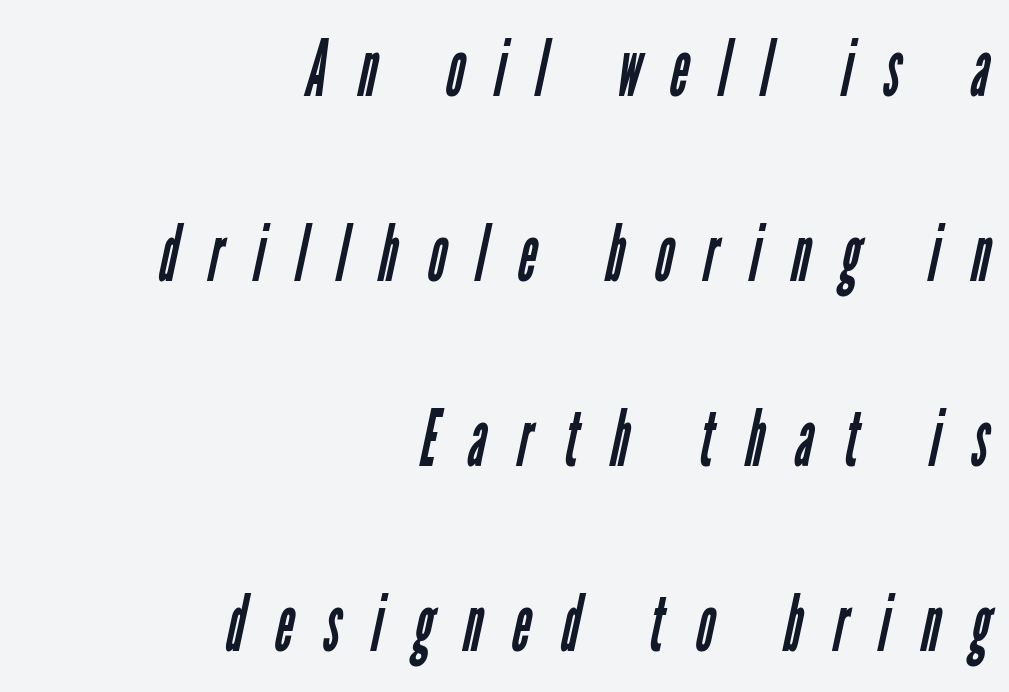
The string is rendered with underlining switched off. Caption: multi-line text, flush right, ragged left. A great deal of white space separates one row of letters from the next. Someone cranked the tracking dial way up on this one.
